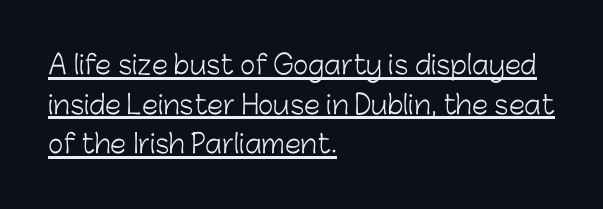
The image shows 26 px text type, upright; set left-aligned, normal line spacing (1.52x), normal letter spacing, underlined.
